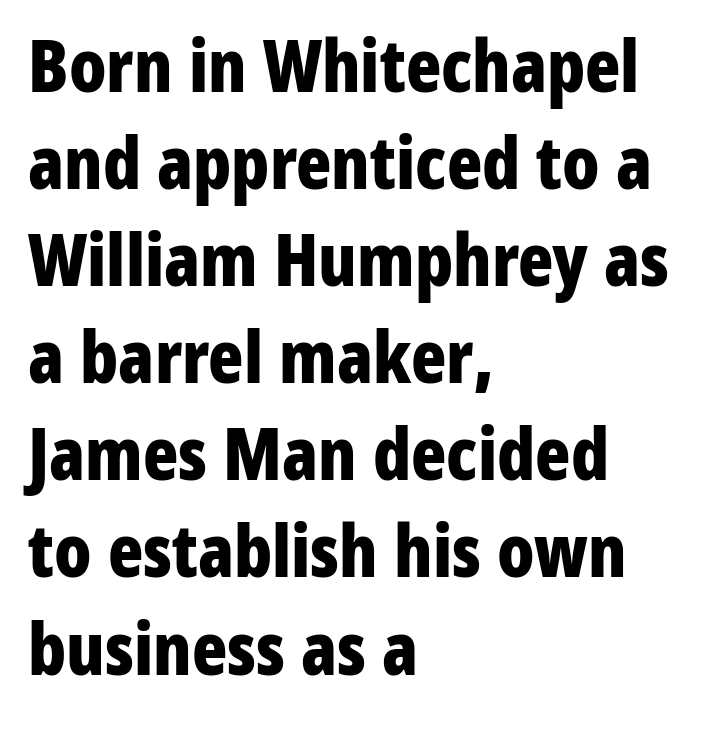
Every character sits straight up, as roman type does. The passage shown has conventional tracking throughout. Character widths vary here, with narrow letters taking less room than wide ones. The glyphs have the mass of a bold cut. The designer went with a sans here, leaving each stem footless. Beneath every word, the page is bare.
